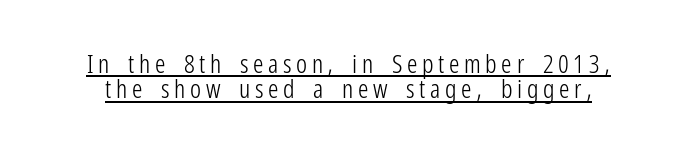
Each new line begins almost immediately beneath the previous one. Is there any slant? The stems are plumb. What decoration does the sample have? An underline. Is the type heavy? It reads as light-to-regular instead.
